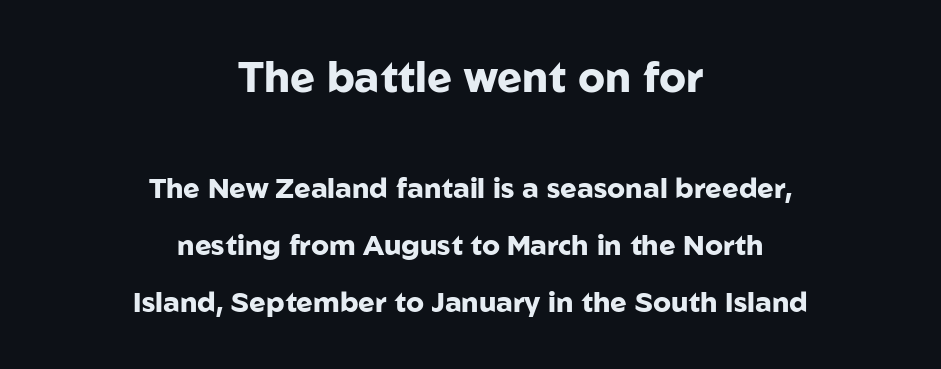
The image shows 42 px heavy sans-serif type, upright; set centered, loose line spacing (2.05x), normal letter spacing, not underlined; the first (top) block is 1.5x larger; low stroke contrast and a medium x-height.
